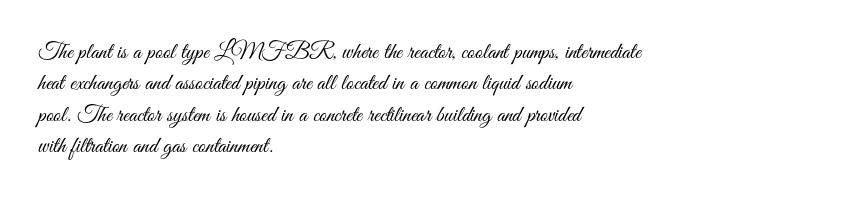
{"bold": "no", "underline": "no", "align": "left", "line_spacing": "normal", "line_spacing_ratio": 1.36, "letter_spacing": "normal", "letter_spacing_em": 0.0, "glyph_px": 23}
